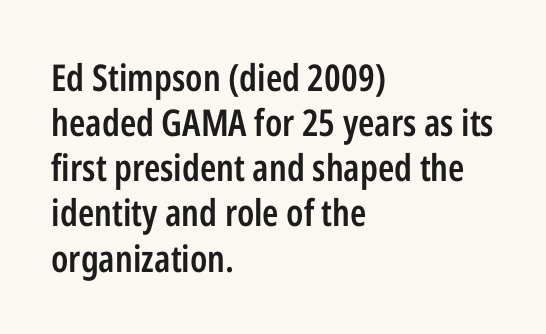
Q: Is the text bold? A: Semi-bold.
Q: Is the text italic (slanted)? A: No, it is upright.
Q: Is the typeface a serif or a sans-serif typeface? A: Sans-serif.
Q: Is the text underlined? A: No.
Q: How is the paragraph aligned? A: Left-aligned.
Q: Is the spacing between letters normal or unusually wide? A: Normal.
Q: Width (condensed, normal, or wide)? A: Condensed.
Q: Stroke contrast? A: Low.
Q: x-height? A: Medium.
Q: Monospaced? A: No.
